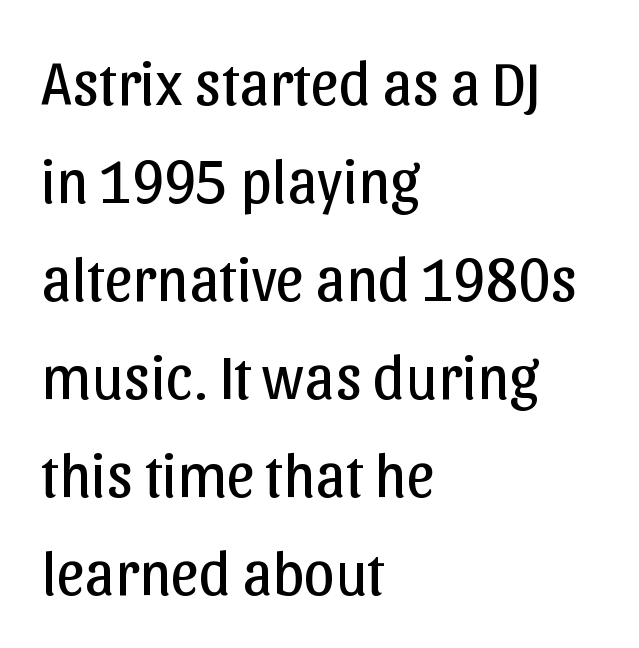
The image shows 62 px regular-weight sans-serif type, upright; set left-aligned, normal line spacing (1.58x), normal letter spacing, not underlined; low stroke contrast and a medium x-height.
